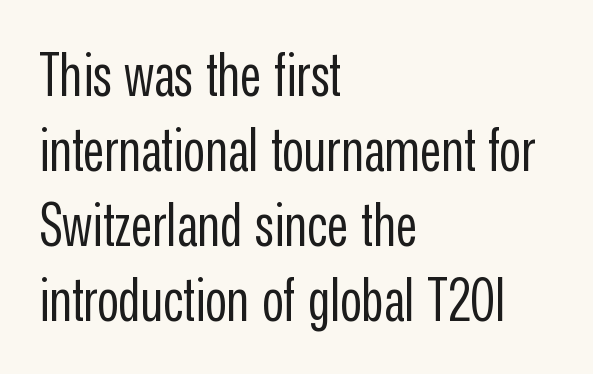
{"serif": "no", "italic": "no", "bold": "no", "weight": "regular", "width": "condensed", "stroke_contrast": "low", "x_height": "medium", "monospaced": "no", "underline": "no", "align": "left", "line_spacing": "normal", "line_spacing_ratio": 1.27, "letter_spacing": "normal", "letter_spacing_em": 0.0, "glyph_px": 59}
